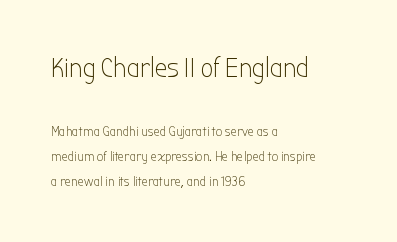
The image shows 28 px light, condensed sans-serif type, upright; set left-aligned, line spacing 1.78x, normal letter spacing, not underlined; the first (top) block is 2.0x larger; low stroke contrast and a medium x-height.
